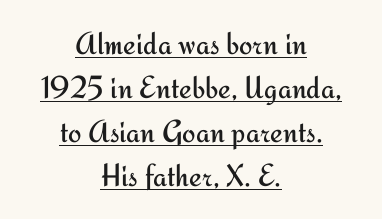
Is this a sans? Yes — the strokes have no serifs. Character widths vary here, with narrow letters taking less room than wide ones. Leading: standard. Characters follow at the spacing the type designer built in. Alignment: centered.
